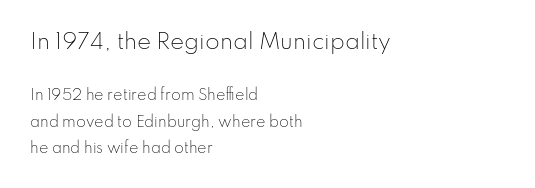
Q: Is the text bold? A: No.
Q: Is the text italic (slanted)? A: No, it is upright.
Q: Is the text underlined? A: No.
Q: How is the paragraph aligned? A: Left-aligned.
Q: Is the spacing between letters normal or unusually wide? A: Normal.
Q: Is the spacing between lines tight, normal or loose? A: Loose.
Q: Which block of text is set in a larger size, the first (top) or the second (bottom)? A: The first (top) one.
